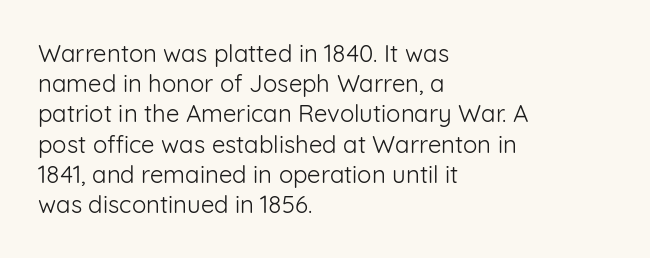
The weight would be labelled regular, book, light, or lighter still. Every stem runs plumb, perpendicular to the baseline. Descender tails drop into unmarked territory. One glance says typical: line gaps are just what's usual.
